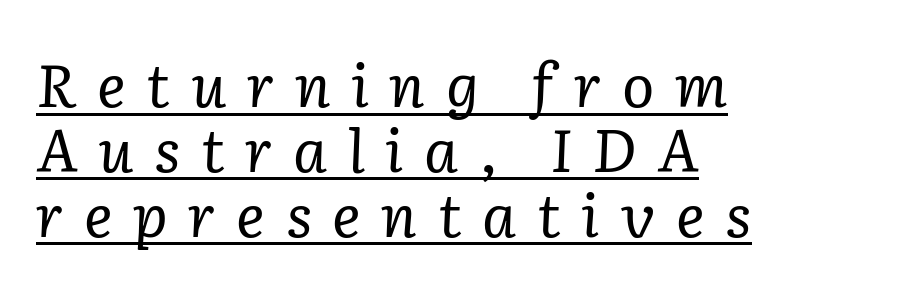
{"serif": "yes", "italic": "yes", "lean": "right", "slant_degrees": 2, "bold": "no", "weight": "regular", "width": "normal", "stroke_contrast": "low", "x_height": "medium", "monospaced": "no", "underline": "yes", "align": "left", "line_spacing": "tight", "line_spacing_ratio": 1.08, "letter_spacing": "wide", "letter_spacing_em": 0.34, "glyph_px": 60}
